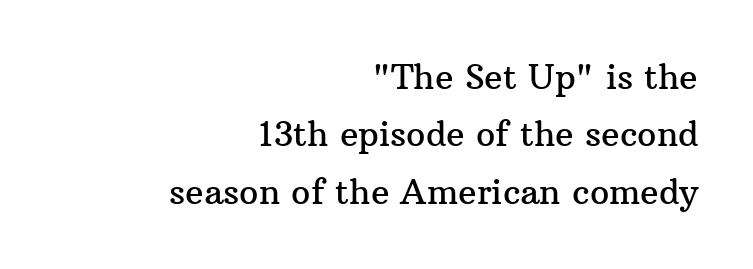
The image shows 34 px serif type, upright; set right-aligned, normal line spacing (1.69x), normal letter spacing, not underlined; medium stroke contrast and a medium x-height.
